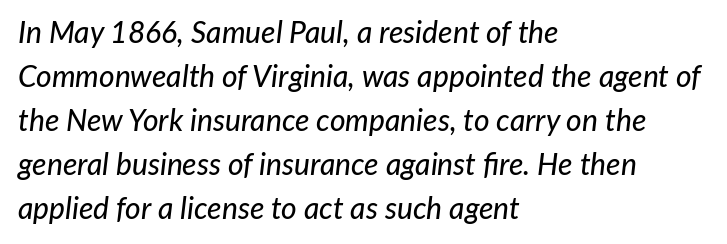
Here the glyphs are tracked normally, forming tight word shapes. Any mark beneath the type? The region is blank. Vertically, the passage feels balanced, rows spaced as you'd expect. The paragraph has a hard left edge and a soft right edge.
